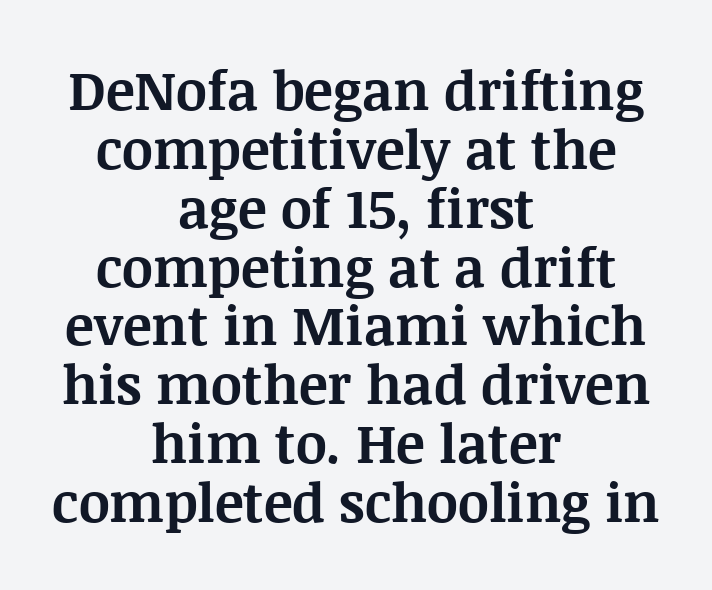
Q: Is the text bold? A: Yes.
Q: Is the text italic (slanted)? A: No, it is upright.
Q: Is the typeface a serif or a sans-serif typeface? A: Serif.
Q: Is the text underlined? A: No.
Q: How is the paragraph aligned? A: Centered.
Q: Is the spacing between letters normal or unusually wide? A: Normal.
Q: Is the spacing between lines tight, normal or loose? A: Tight.
Q: Width (condensed, normal, or wide)? A: Normal.
Q: Stroke contrast? A: Medium.
Q: x-height? A: Large.
Q: Monospaced? A: No.
